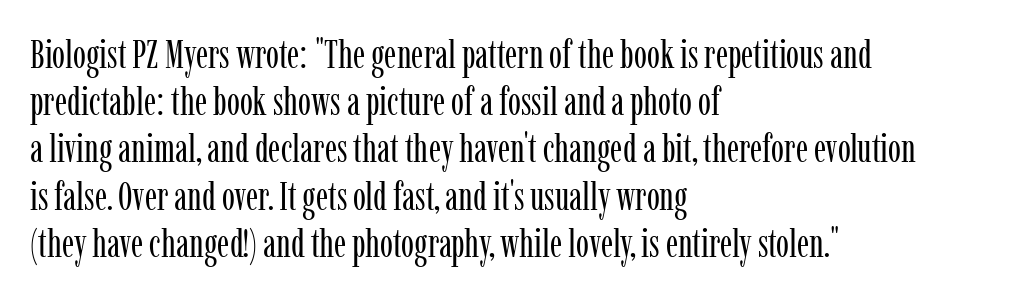
Reading down the block, your eye returns to a fixed left position each line. A clean baseline with only descenders dipping below it. Each letter keeps its own natural width here, so spacing adapts to shape. Examine the stroke ends and you'll spot serifs. A light-to-regular cut is what we see here. Ordinary non-slanted type is in use.
